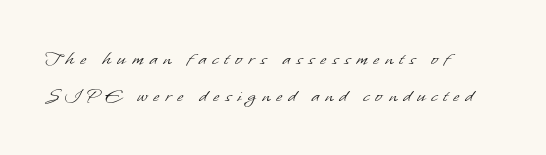
Glyph-to-glyph distance is far greater than everyday printed text. Caption: multi-line text, flush left, ragged right. Glance below the letters and you will spot only blank space. The font sits on the lighter half of the weight spectrum, regular included.
